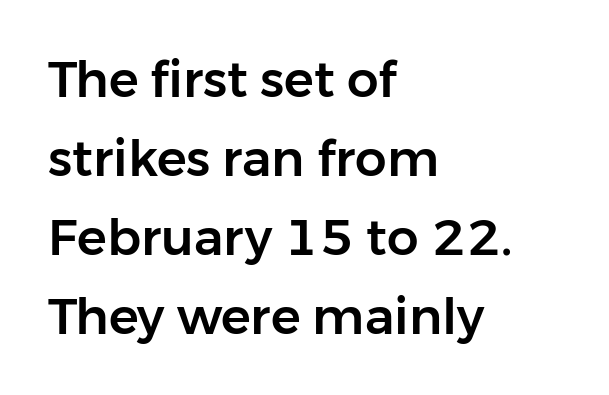
Q: Is the text italic (slanted)? A: No, it is upright.
Q: Is the typeface a serif or a sans-serif typeface? A: Sans-serif.
Q: Is the text underlined? A: No.
Q: How is the paragraph aligned? A: Left-aligned.
Q: Is the spacing between letters normal or unusually wide? A: Normal.
Q: Is the spacing between lines tight, normal or loose? A: Normal.
Q: Width (condensed, normal, or wide)? A: Normal.
Q: Stroke contrast? A: Low.
Q: x-height? A: Medium.
Q: Monospaced? A: No.
